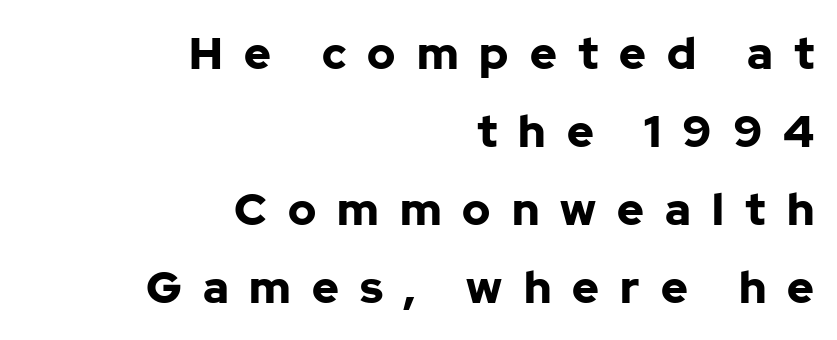
The image shows 45 px bold sans-serif type, upright; set right-aligned, line spacing 1.73x, unusually wide letter spacing (+0.47 em), not underlined; low stroke contrast and a medium x-height.
